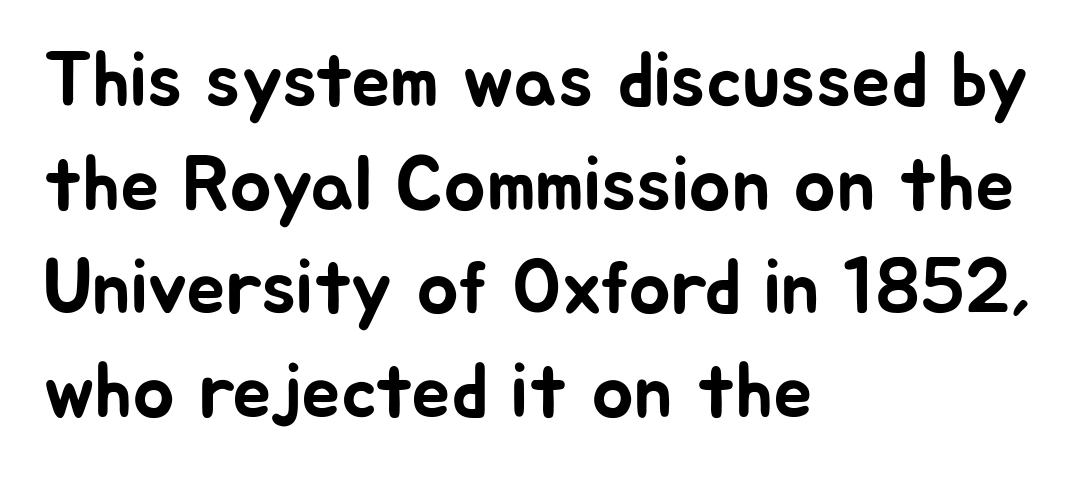
The image shows 78 px sans-serif type, upright; set left-aligned, normal line spacing (1.33x), normal letter spacing, not underlined; low stroke contrast and a medium x-height.
